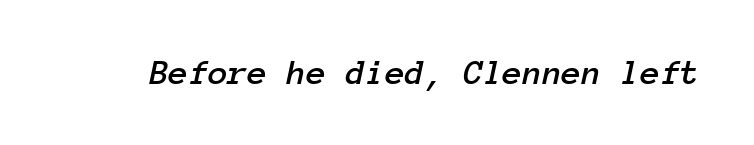
These lines were composed using italics. The gap between lines stays unmarked. Letter spacing: default. Monospaced: the letters line up in strict vertical columns.
